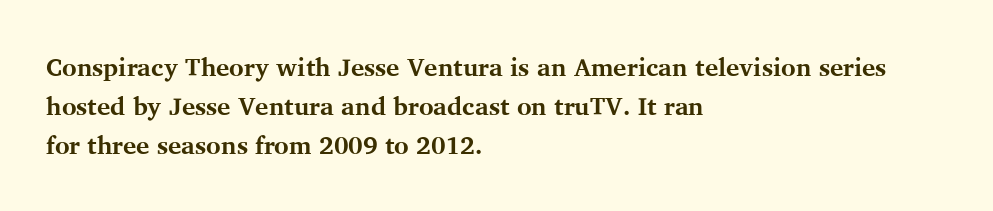
The image shows 25 px bold type, upright; set left-aligned, normal line spacing (1.56x), normal letter spacing, not underlined.
